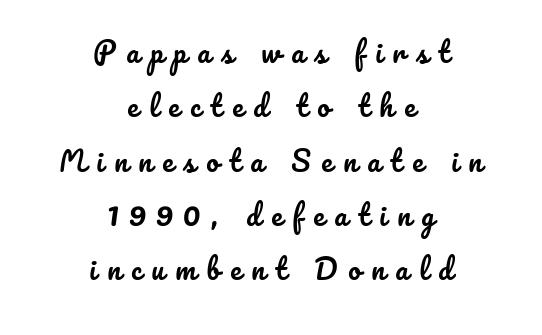
The image shows 28 px text type; set centered, loose line spacing (1.94x), unusually wide letter spacing (+0.37 em), not underlined; low stroke contrast and a small x-height.
